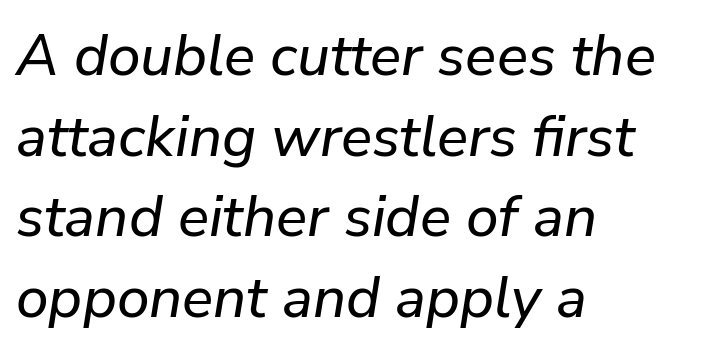
Q: Is the text italic (slanted)? A: Yes, it leans right by about 9 degrees.
Q: Is the text underlined? A: No.
Q: How is the paragraph aligned? A: Left-aligned.
Q: Is the spacing between letters normal or unusually wide? A: Normal.
Q: Is the spacing between lines tight, normal or loose? A: Normal.
Q: Width (condensed, normal, or wide)? A: Normal.
Q: Stroke contrast? A: Low.
Q: x-height? A: Medium.
Q: Monospaced? A: No.
